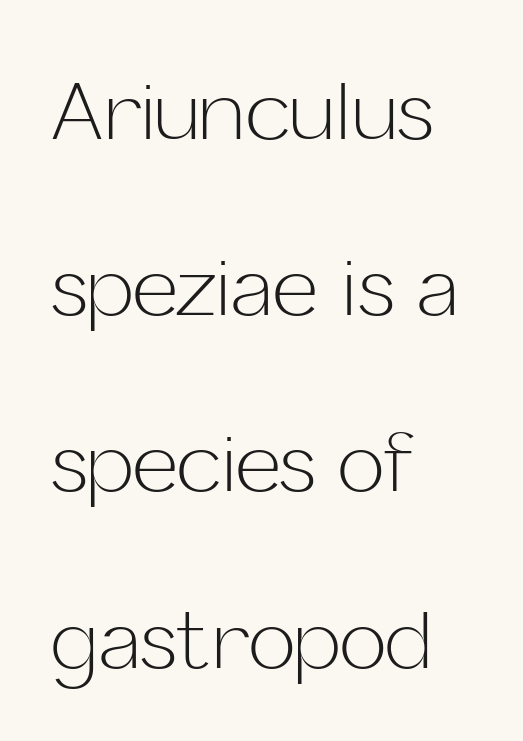
{"serif": "no", "italic": "no", "bold": "no", "weight": "light", "width": "normal", "stroke_contrast": "low", "x_height": "medium", "monospaced": "no", "underline": "no", "align": "left", "line_spacing": "loose", "line_spacing_ratio": 2.23, "letter_spacing": "normal", "letter_spacing_em": 0.0, "glyph_px": 79}
